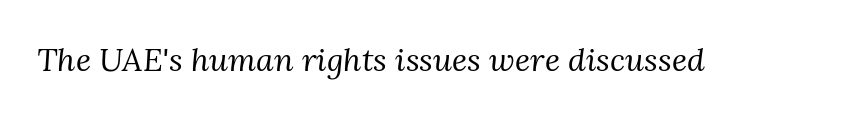
{"serif": "yes", "italic": "yes", "lean": "right", "slant_degrees": 3, "bold": "no", "weight": "regular", "width": "normal", "stroke_contrast": "medium", "x_height": "medium", "monospaced": "no", "underline": "no", "letter_spacing": "normal", "letter_spacing_em": 0.0, "glyph_px": 32}
